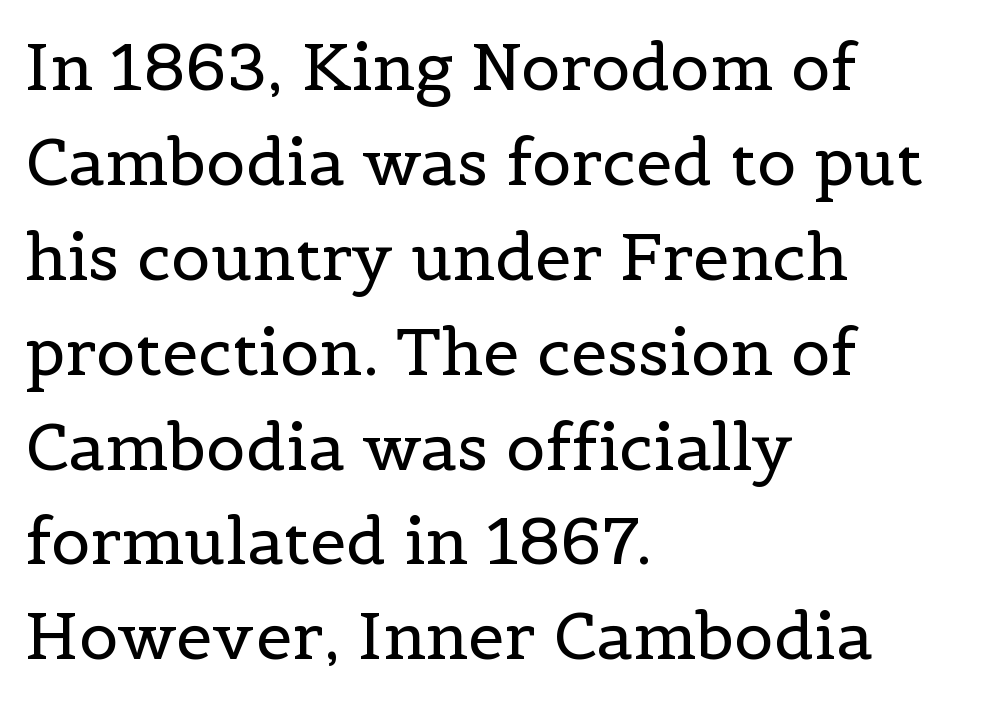
Q: Is the text bold? A: No.
Q: Is the text italic (slanted)? A: No, it is upright.
Q: Is the typeface a serif or a sans-serif typeface? A: Serif.
Q: Is the text underlined? A: No.
Q: How is the paragraph aligned? A: Left-aligned.
Q: Is the spacing between letters normal or unusually wide? A: Normal.
Q: Is the spacing between lines tight, normal or loose? A: Normal.
Q: Width (condensed, normal, or wide)? A: Normal.
Q: x-height? A: Medium.
Q: Monospaced? A: No.
